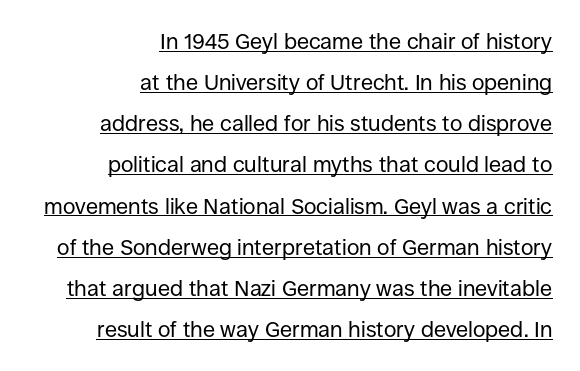
{"italic": "no", "bold": "no", "underline": "yes", "align": "right", "line_spacing_ratio": 1.87, "letter_spacing": "normal", "letter_spacing_em": 0.0, "glyph_px": 22}
